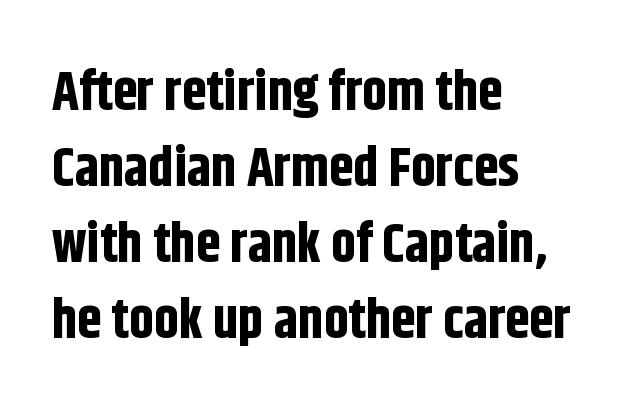
The rendering uses natural spacing where letterforms have individual widths. The zone under the glyphs is completely vacant. Teacher's note: observe the even left margin — that is flush-left alignment. Emphasis by weight is at full strength: bold. Is there any slant? The stems are plumb. This block has exactly the height ordinary leading produces.
